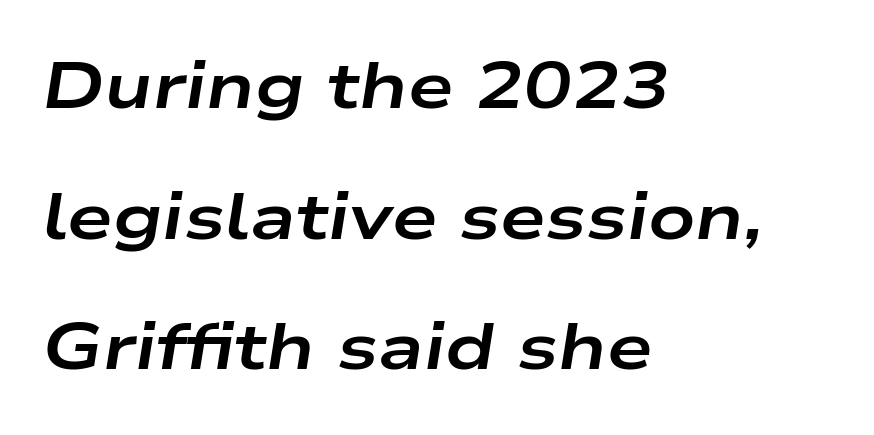
Varying glyph widths throughout — classic text-font behaviour. Students, observe: this is what heavily led, spacious text looks like. The gap between lines stays unmarked. Notice how the passage keeps a crisp vertical edge on the left only. A full-strength bold gives these letters their thick strokes.
